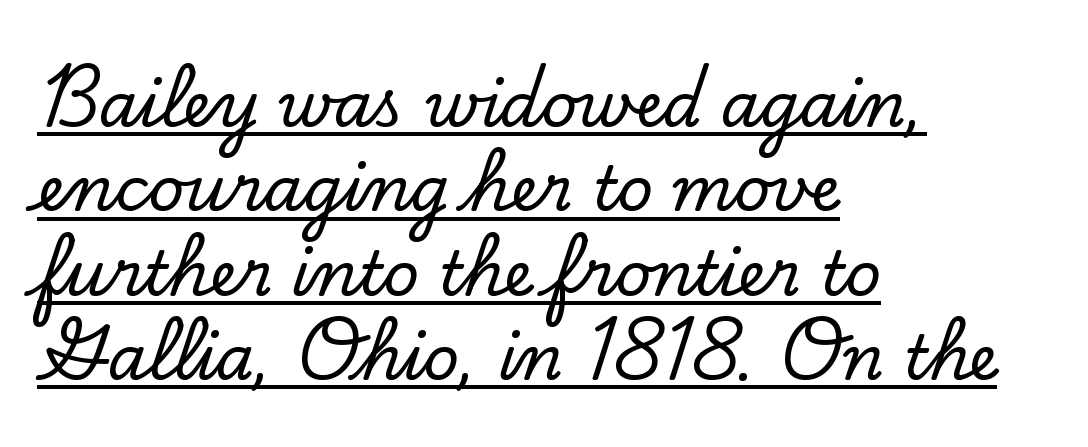
The image shows 62 px serif type; set left-aligned, normal line spacing (1.36x), normal letter spacing, underlined; low stroke contrast and a small x-height.
